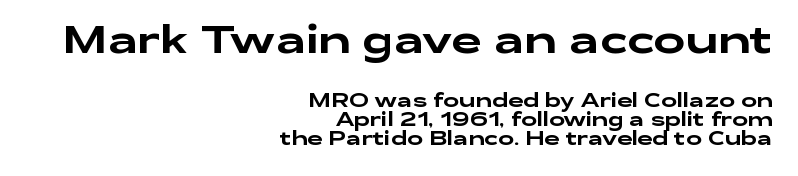
{"serif": "no", "italic": "no", "width": "wide", "stroke_contrast": "low", "x_height": "medium", "monospaced": "no", "underline": "no", "align": "right", "line_spacing": "tight", "line_spacing_ratio": 1.0, "letter_spacing": "normal", "letter_spacing_em": 0.0, "larger_block": "first", "size_ratio": 2.0, "glyph_px": 38}
